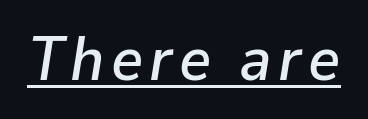
Q: Is the text italic (slanted)? A: Yes, it leans right by about 9 degrees.
Q: Is the text underlined? A: Yes.
Q: Width (condensed, normal, or wide)? A: Normal.
Q: Stroke contrast? A: Low.
Q: x-height? A: Medium.
Q: Monospaced? A: No.
